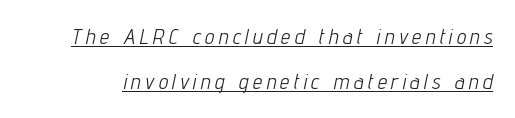
Students, note that the glyphs here are deliberately spaced far apart. Is there an underline? Yes — a line sits under the letters. A typesetter would call this leading open, well beyond the default. Is this a heavy cut? Hardly; it is regular or lighter. This sample uses an oblique cut, with every glyph tilted off the vertical.
